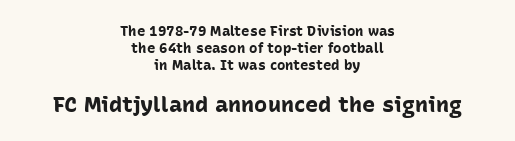
Q: Is the text bold? A: Yes.
Q: Is the text italic (slanted)? A: No, it is upright.
Q: Is the text underlined? A: No.
Q: How is the paragraph aligned? A: Centered.
Q: Is the spacing between letters normal or unusually wide? A: Normal.
Q: Which block of text is set in a larger size, the first (top) or the second (bottom)? A: The second (bottom) one.
